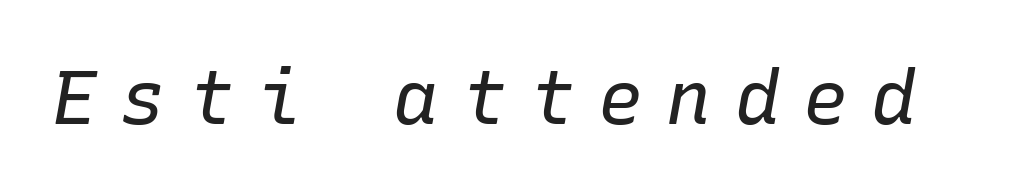
The image shows 75 px regular-weight type, italic (leaning right), monospaced; set unusually wide letter spacing (+0.31 em), not underlined; low stroke contrast and a medium x-height.
